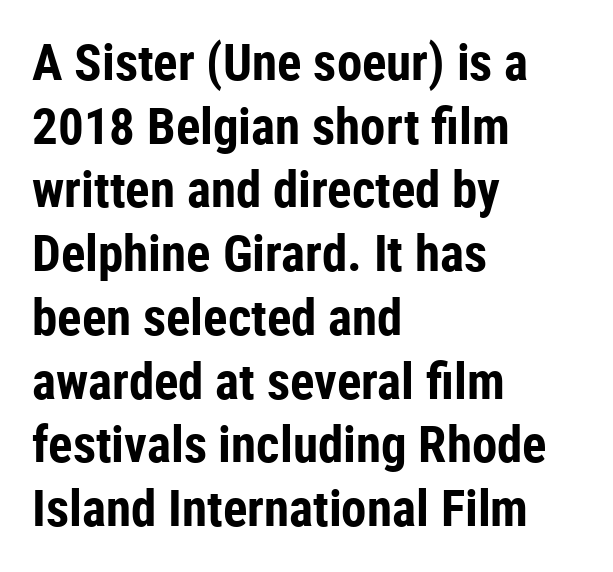
Regarding leading, the lines here are spaced in the standard way. This is sans-serif lettering, the kind often seen on screens and signage. Each row of text sits above clean, open space. A roman cut, with each character standing at attention. Varying glyph widths throughout — classic text-font behaviour. Does the weight exceed regular? Yes, all the way to bold.
